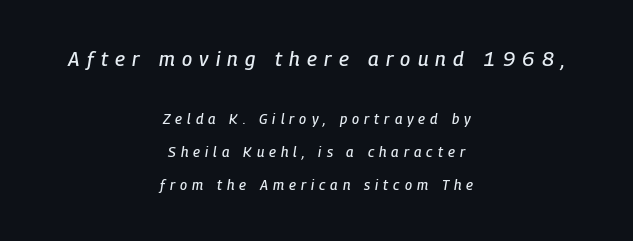
The image shows 20 px text type, italic (leaning right); set centered, loose line spacing (2.38x), unusually wide letter spacing (+0.36 em), not underlined; the first (top) block is 1.43x larger.
